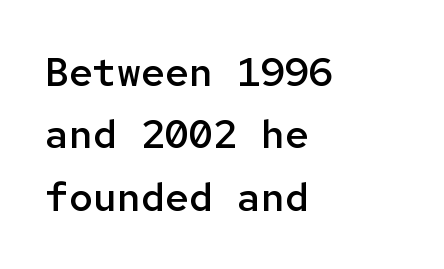
{"serif": "no", "italic": "no", "bold": "semi", "weight": "semibold", "width": "normal", "stroke_contrast": "low", "x_height": "medium", "monospaced": "yes", "underline": "no", "align": "left", "line_spacing": "normal", "line_spacing_ratio": 1.56, "letter_spacing": "normal", "letter_spacing_em": 0.0, "glyph_px": 40}
